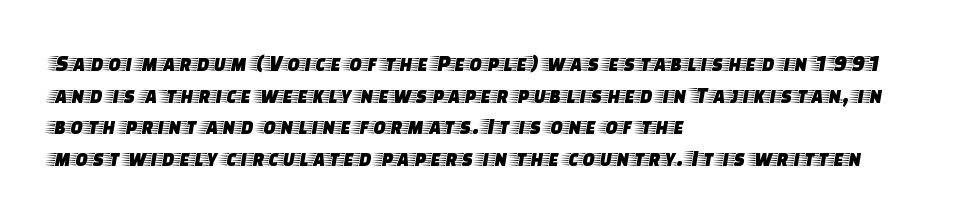
{"underline": "no", "align": "left", "line_spacing": "normal", "line_spacing_ratio": 1.37, "letter_spacing": "normal", "letter_spacing_em": 0.0, "glyph_px": 23}
